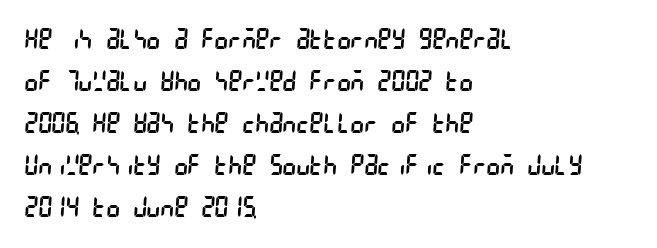
Q: Is the text bold? A: No.
Q: Is the typeface a serif or a sans-serif typeface? A: Sans-serif.
Q: Is the text underlined? A: No.
Q: How is the paragraph aligned? A: Left-aligned.
Q: Is the spacing between letters normal or unusually wide? A: Normal.
Q: Is the spacing between lines tight, normal or loose? A: Normal.
Q: Width (condensed, normal, or wide)? A: Condensed.
Q: Stroke contrast? A: Low.
Q: x-height? A: Large.
